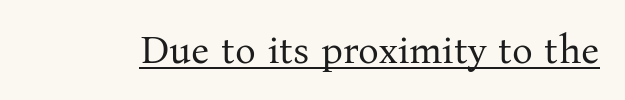
Spacing verdict: proportional, widths tailored to each character. The cut favours lightness, reaching ordinary text weight at its darkest. Glyph-to-glyph distance matches everyday printed text. Posture: upright roman. These characters rest on top of a visible drawn line. Observe the serifs anchoring each vertical stroke in this sample.
